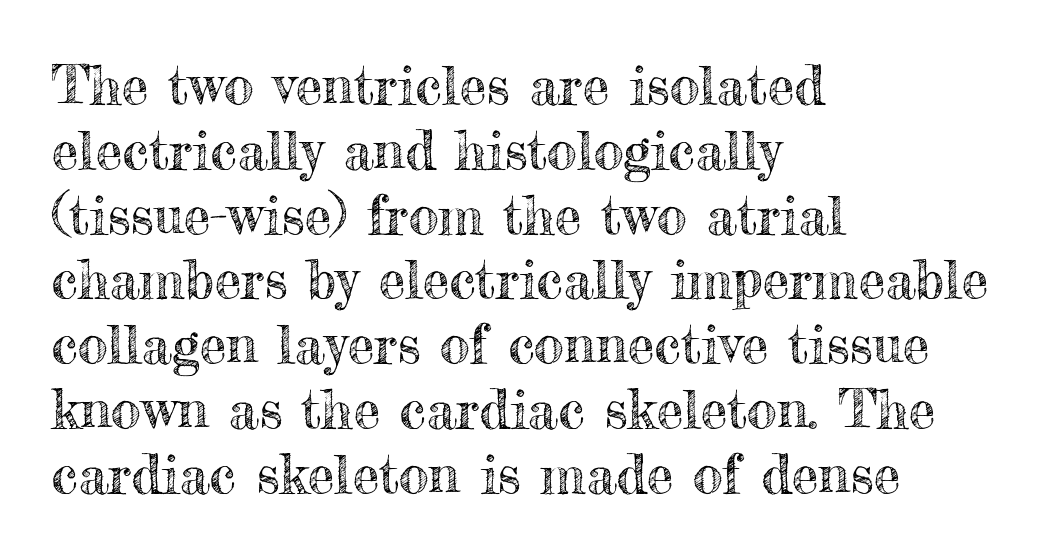
The passage shown has conventional tracking throughout. Bare-footed words on every line. Every row of glyphs begins at an identical x-position on the left. Here the designer chose a conventional face with non-uniform glyph widths.
